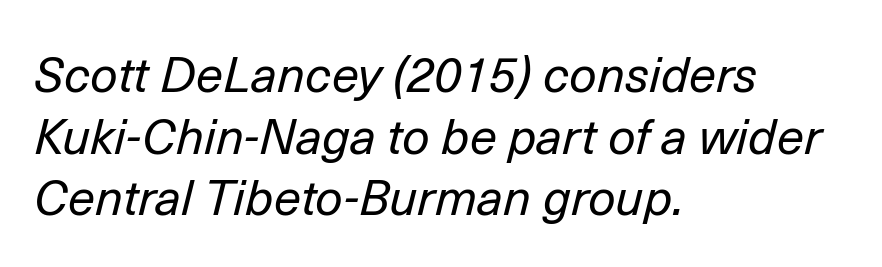
Q: Is the text bold? A: No.
Q: Is the text italic (slanted)? A: Yes, it leans right by about 14 degrees.
Q: Is the text underlined? A: No.
Q: How is the paragraph aligned? A: Left-aligned.
Q: Is the spacing between letters normal or unusually wide? A: Normal.
Q: Is the spacing between lines tight, normal or loose? A: Normal.
Q: Width (condensed, normal, or wide)? A: Normal.
Q: Stroke contrast? A: Low.
Q: x-height? A: Medium.
Q: Monospaced? A: No.
